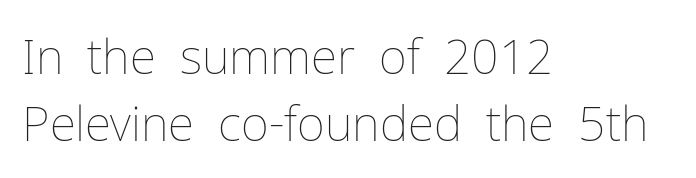
{"italic": "no", "bold": "no", "weight": "thin", "width": "normal", "stroke_contrast": "low", "x_height": "medium", "monospaced": "no", "underline": "no", "align": "left", "line_spacing": "normal", "line_spacing_ratio": 1.39, "letter_spacing": "normal", "letter_spacing_em": 0.0, "glyph_px": 48}
